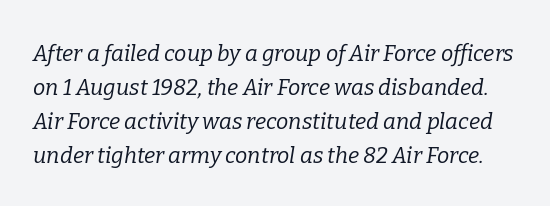
{"italic": "yes", "lean": "right", "slant_degrees": 9, "bold": "no", "underline": "no", "line_spacing": "normal", "line_spacing_ratio": 1.55, "letter_spacing": "normal", "letter_spacing_em": 0.0, "glyph_px": 22}
